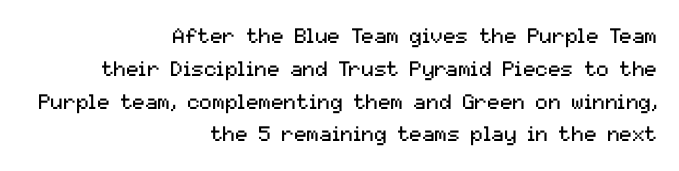
The space between consecutive lines is moderate. These lines were composed using upright roman letters. Beneath every word, the page is bare. The passage shown has conventional tracking throughout. If you drew a ruler down the right edge, every line would touch it.
